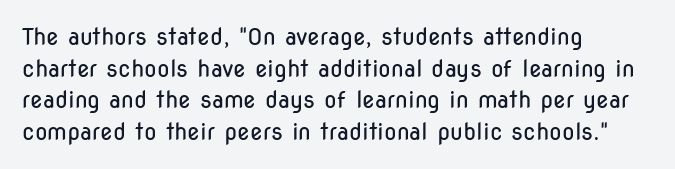
The image shows 23 px text type, upright; set left-aligned, normal line spacing (1.38x), normal letter spacing, not underlined.
